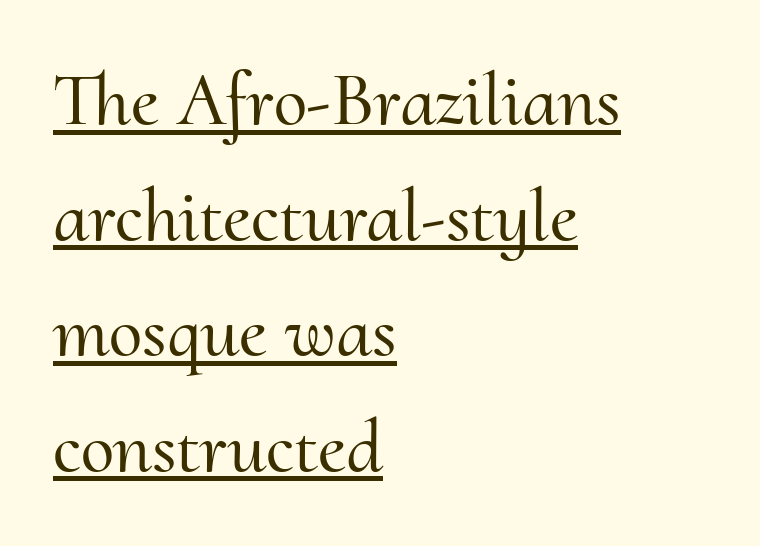
Examine the stroke ends and you'll spot serifs. Does the lettering tilt? It doesn't — this is upright. Think of a printed novel: that variable character pitch is what you see here. The lines are quadded left. Students, observe the line beneath the letters — that is underlining.
